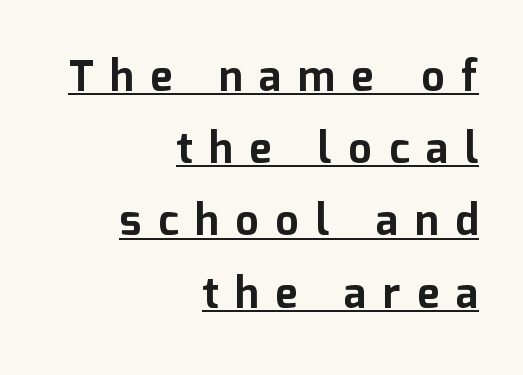
{"serif": "no", "italic": "no", "bold": "yes", "weight": "bold", "width": "normal", "stroke_contrast": "low", "x_height": "medium", "monospaced": "no", "underline": "yes", "align": "right", "line_spacing_ratio": 1.72, "letter_spacing": "wide", "letter_spacing_em": 0.4, "glyph_px": 42}
